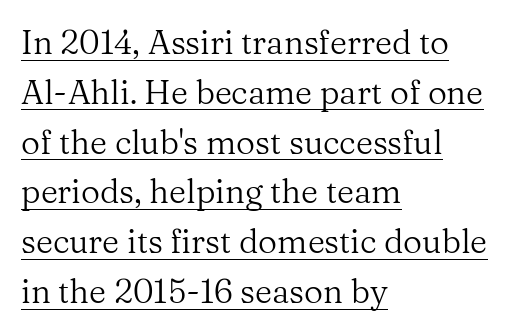
{"serif": "yes", "italic": "no", "bold": "no", "weight": "regular", "width": "normal", "stroke_contrast": "medium", "x_height": "medium", "monospaced": "no", "underline": "yes", "align": "left", "line_spacing": "normal", "line_spacing_ratio": 1.51, "letter_spacing": "normal", "letter_spacing_em": 0.0, "glyph_px": 33}
